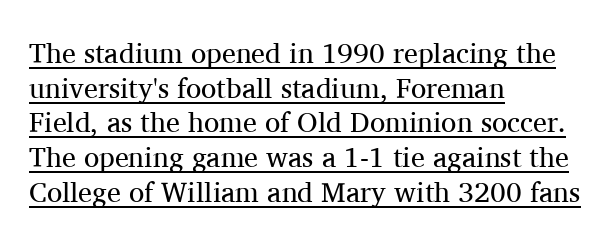
Q: Is the text bold? A: No.
Q: Is the text italic (slanted)? A: No, it is upright.
Q: Is the typeface a serif or a sans-serif typeface? A: Serif.
Q: Is the text underlined? A: Yes.
Q: How is the paragraph aligned? A: Left-aligned.
Q: Is the spacing between letters normal or unusually wide? A: Normal.
Q: Width (condensed, normal, or wide)? A: Normal.
Q: Stroke contrast? A: Medium.
Q: x-height? A: Medium.
Q: Monospaced? A: No.
